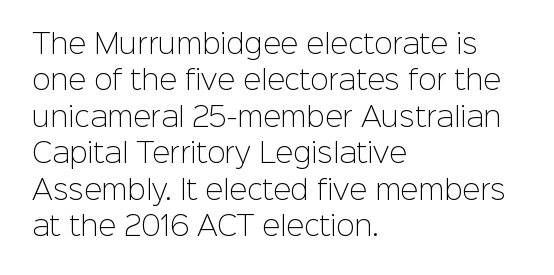
The image shows 27 px text type, upright; set left-aligned, normal line spacing (1.35x), normal letter spacing, not underlined.
